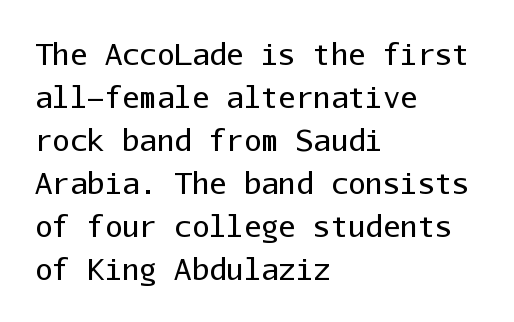
Q: Is the text bold? A: No.
Q: Is the text italic (slanted)? A: No, it is upright.
Q: Is the typeface a serif or a sans-serif typeface? A: Sans-serif.
Q: Is the text underlined? A: No.
Q: How is the paragraph aligned? A: Left-aligned.
Q: Is the spacing between letters normal or unusually wide? A: Normal.
Q: Is the spacing between lines tight, normal or loose? A: Normal.
Q: Width (condensed, normal, or wide)? A: Normal.
Q: Stroke contrast? A: Low.
Q: x-height? A: Medium.
Q: Monospaced? A: Yes.
